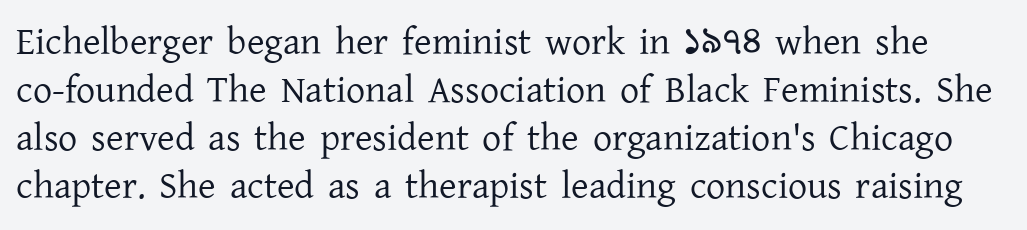
The image shows 38 px regular-weight serif type, upright; set normal line spacing (1.26x), normal letter spacing, not underlined; low stroke contrast and a medium x-height.
